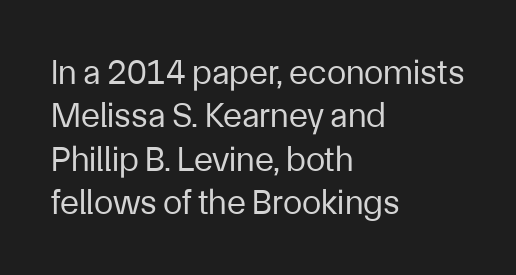
The image shows 35 px regular-weight sans-serif type, upright; set left-aligned, line spacing 1.24x, normal letter spacing, not underlined; low stroke contrast and a medium x-height.
